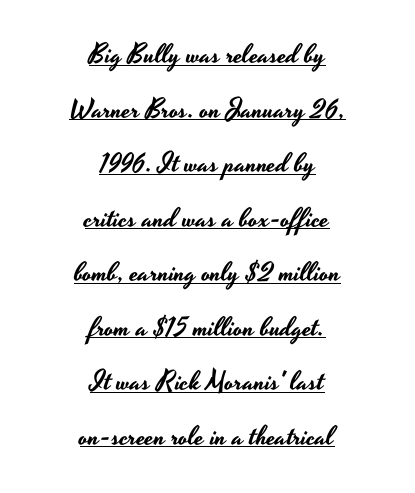
{"underline": "yes", "align": "center", "line_spacing": "loose", "line_spacing_ratio": 2.02, "letter_spacing": "normal", "letter_spacing_em": 0.0, "glyph_px": 27}
